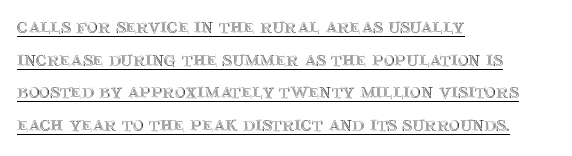
Q: Is the text italic (slanted)? A: No, it is upright.
Q: Is the text underlined? A: Yes.
Q: How is the paragraph aligned? A: Left-aligned.
Q: Is the spacing between letters normal or unusually wide? A: Normal.
Q: Is the spacing between lines tight, normal or loose? A: Normal.
